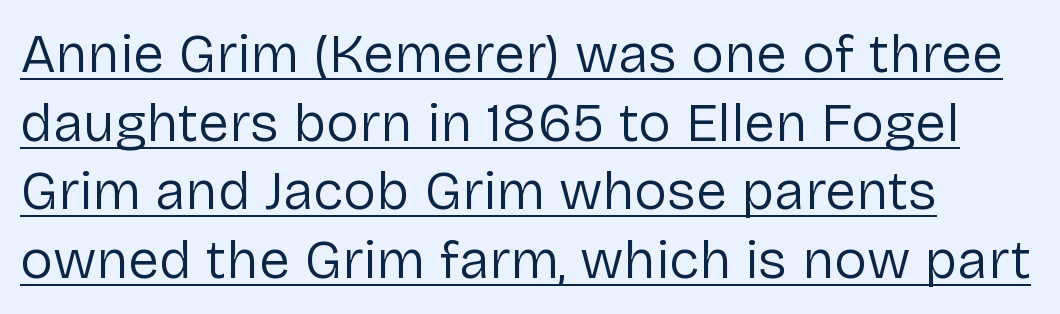
The image shows 55 px regular-weight sans-serif type, upright; set left-aligned, normal line spacing (1.25x), normal letter spacing, underlined; low stroke contrast and a medium x-height.
